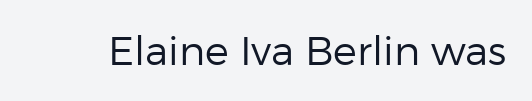
The image shows 40 px regular-weight sans-serif type, upright; set normal letter spacing, not underlined; low stroke contrast and a medium x-height.
